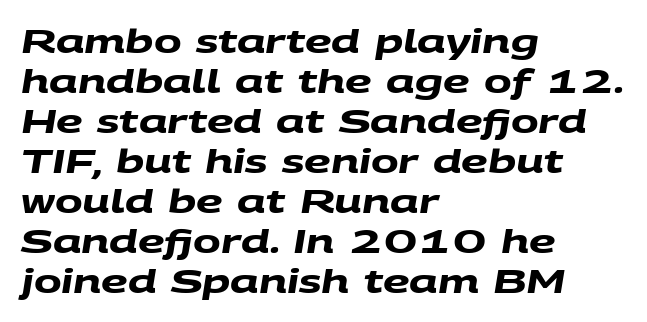
{"serif": "no", "bold": "yes", "weight": "heavy", "width": "wide", "stroke_contrast": "medium", "x_height": "large", "monospaced": "no", "underline": "no", "align": "left", "line_spacing_ratio": 1.21, "letter_spacing": "normal", "letter_spacing_em": 0.0, "glyph_px": 33}
